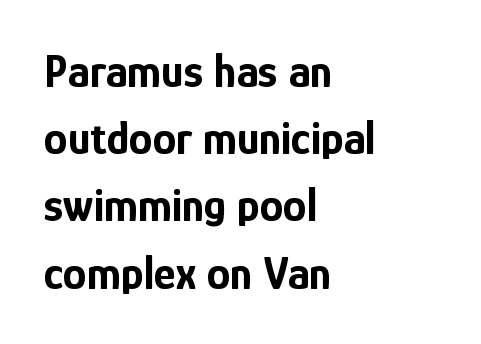
Q: Is the text bold? A: Yes.
Q: Is the text italic (slanted)? A: No, it is upright.
Q: Is the typeface a serif or a sans-serif typeface? A: Sans-serif.
Q: Is the text underlined? A: No.
Q: How is the paragraph aligned? A: Left-aligned.
Q: Is the spacing between letters normal or unusually wide? A: Normal.
Q: Is the spacing between lines tight, normal or loose? A: Normal.
Q: Width (condensed, normal, or wide)? A: Condensed.
Q: Stroke contrast? A: Low.
Q: x-height? A: Medium.
Q: Monospaced? A: No.
